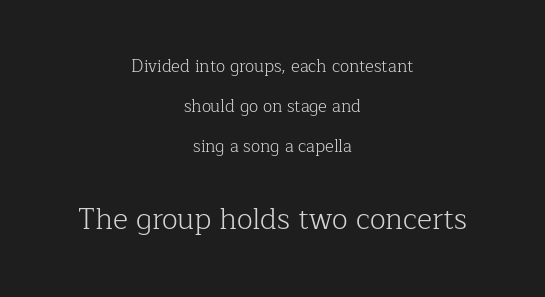
Top chunk: small. Bottom chunk: large. A typesetter would call this proportional, since set widths differ per character. Characters remain perfectly vertical along every line. Here the glyphs are tracked normally, forming tight word shapes. Alignment: centered.
